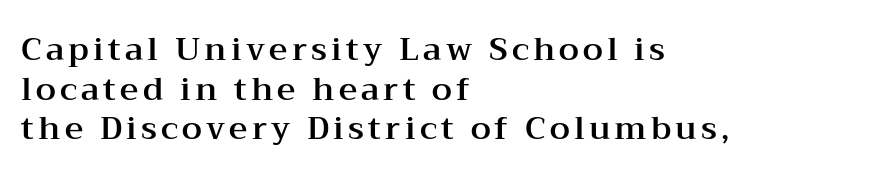
The image shows 32 px wide serif type, upright; set left-aligned, line spacing 1.24x, not underlined; medium stroke contrast and a medium x-height.
